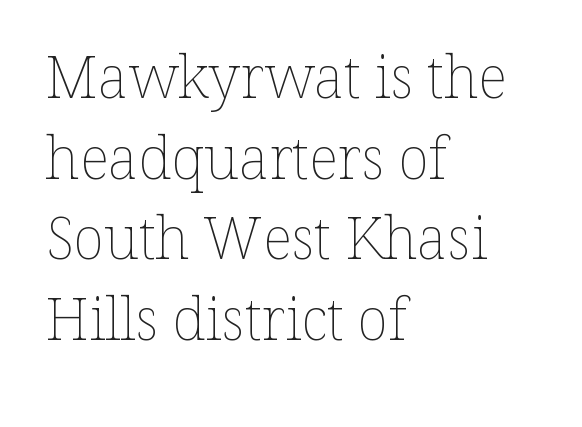
The image shows 58 px thin type, upright; set left-aligned, normal line spacing (1.39x), normal letter spacing, not underlined; low stroke contrast and a medium x-height.
